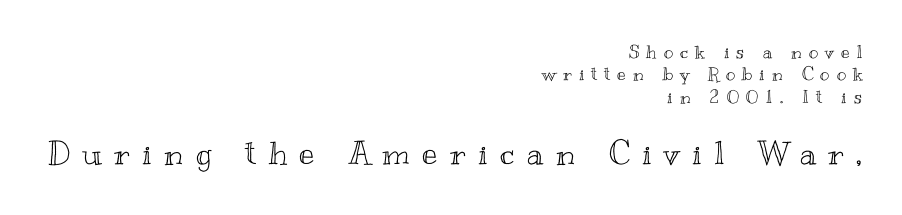
The image shows 32 px wide type, upright; set right-aligned, normal line spacing (1.25x), unusually wide letter spacing (+0.39 em), not underlined; the second (bottom) block is 1.78x larger; a small x-height.
